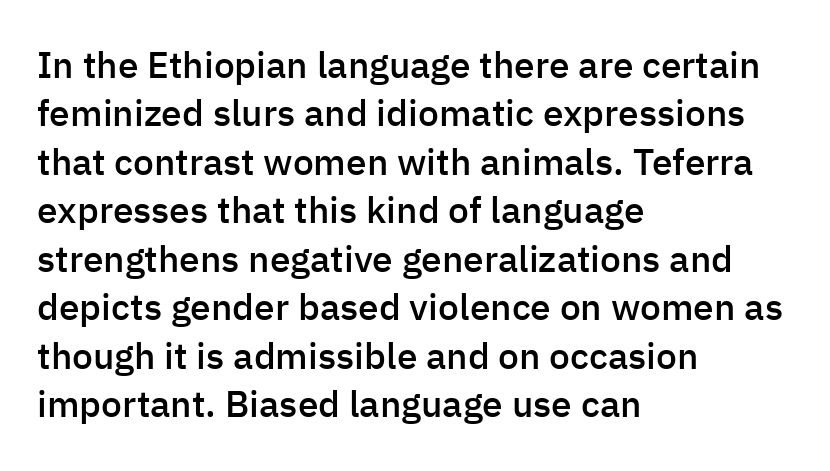
Spacing between characters is what you'd get straight out of the box. In terms of weight, the rendering is demibold, just under bold. A typesetter would call this proportional, since set widths differ per character. Quick note: not italic, upright.
